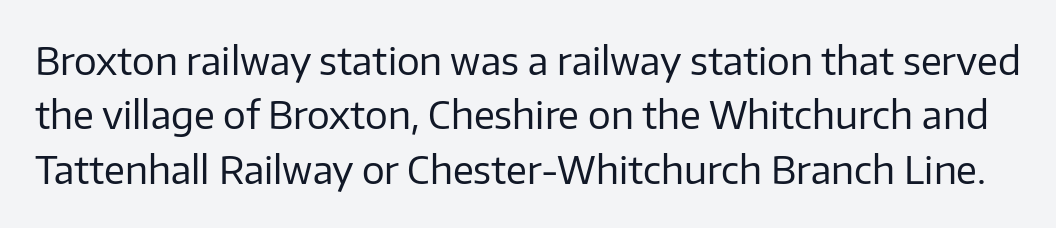
{"serif": "no", "italic": "no", "bold": "no", "weight": "regular", "width": "normal", "stroke_contrast": "low", "x_height": "medium", "monospaced": "no", "underline": "no", "line_spacing": "normal", "line_spacing_ratio": 1.43, "letter_spacing": "normal", "letter_spacing_em": 0.0, "glyph_px": 38}
